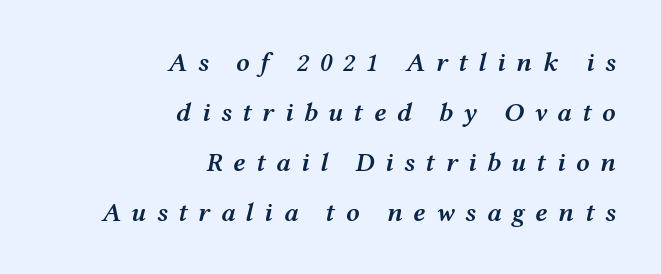
Italic: yes, the glyphs are oblique. A clean baseline with only descenders dipping below it. The lines in this sample share a right terminus and differ only in where they begin. How are the letters spaced? Widely, with obvious added tracking.
